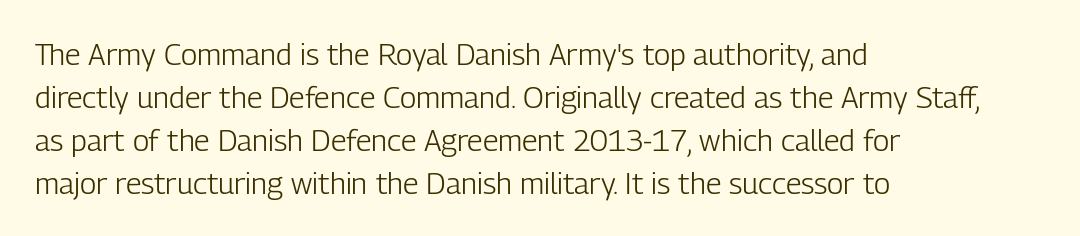
Looks like regular typesetting: each glyph gets only the width it needs. Ordinary non-slanted type is in use. What stands out about the letter spacing? Nothing — it is the standard amount. On a weight scale, this lands at 450 or below. Nobody drew a line under any word here. This block has exactly the height ordinary leading produces.
